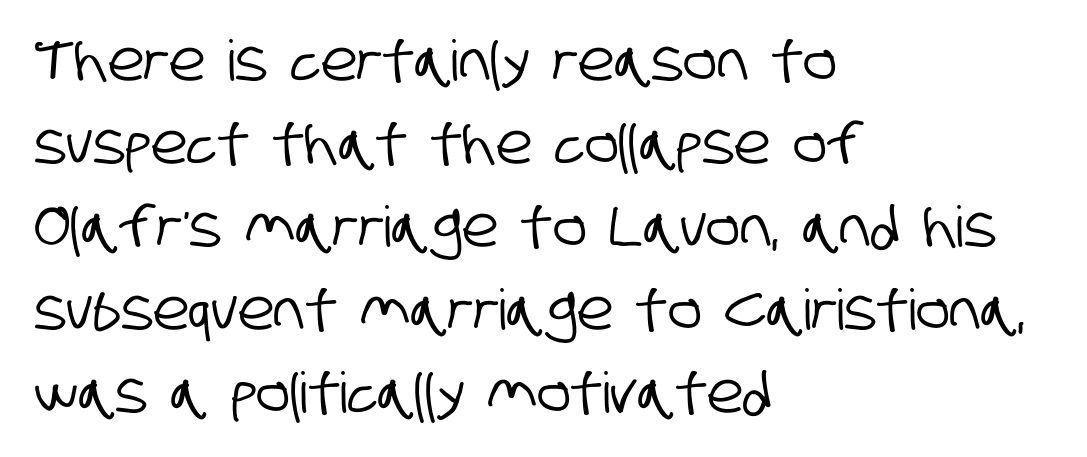
{"serif": "no", "width": "condensed", "stroke_contrast": "low", "x_height": "large", "monospaced": "no", "underline": "no", "align": "left", "line_spacing": "normal", "line_spacing_ratio": 1.48, "letter_spacing": "normal", "letter_spacing_em": 0.0, "glyph_px": 56}
